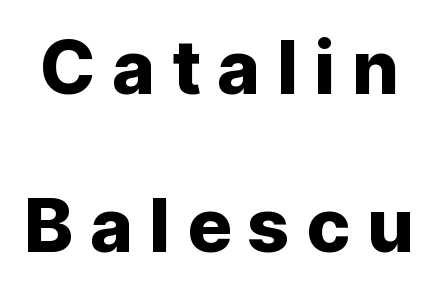
{"serif": "no", "italic": "no", "width": "normal", "stroke_contrast": "low", "x_height": "medium", "monospaced": "no", "underline": "no", "line_spacing": "loose", "line_spacing_ratio": 2.14, "letter_spacing": "wide", "letter_spacing_em": 0.22, "glyph_px": 74}
